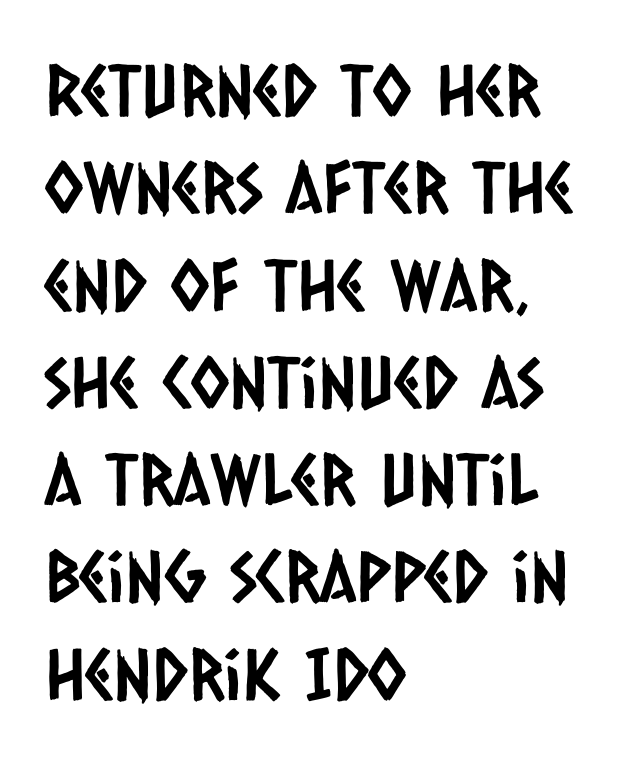
{"serif": "no", "width": "condensed", "stroke_contrast": "low", "x_height": "large", "monospaced": "no", "underline": "no", "align": "left", "line_spacing": "normal", "line_spacing_ratio": 1.37, "letter_spacing": "normal", "letter_spacing_em": 0.0, "glyph_px": 71}
